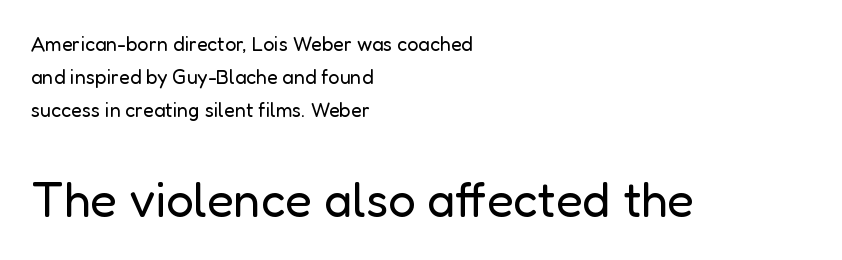
The image shows 49 px regular-weight sans-serif type, upright; set left-aligned, normal line spacing (1.64x), normal letter spacing, not underlined; the second (bottom) block is 2.45x larger; low stroke contrast and a medium x-height.
